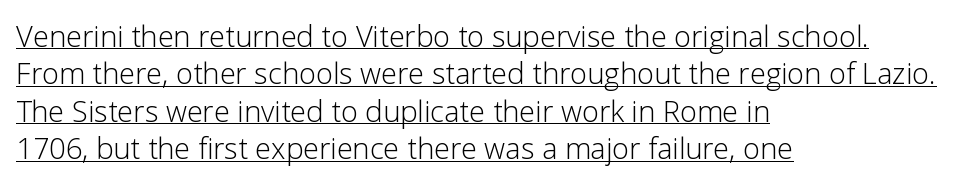
{"serif": "no", "italic": "no", "bold": "no", "weight": "light", "width": "normal", "stroke_contrast": "low", "x_height": "medium", "monospaced": "no", "underline": "yes", "align": "left", "line_spacing": "normal", "line_spacing_ratio": 1.29, "letter_spacing": "normal", "letter_spacing_em": 0.0, "glyph_px": 29}
